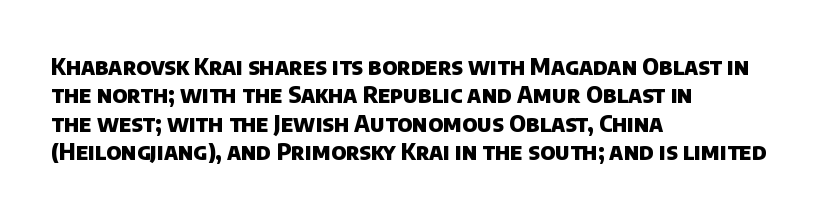
The image shows 23 px bold type; set left-aligned, line spacing 1.23x, normal letter spacing, not underlined.
